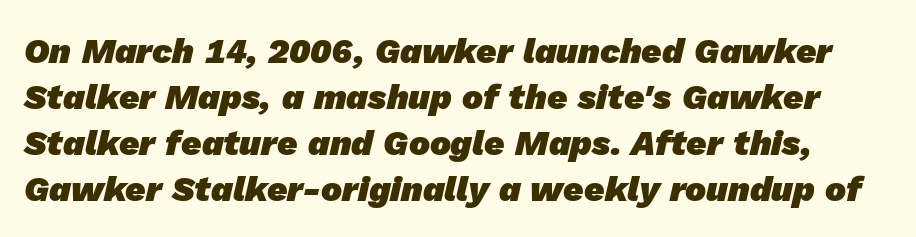
Q: Is the text bold? A: Yes.
Q: Is the typeface a serif or a sans-serif typeface? A: Sans-serif.
Q: Is the text underlined? A: No.
Q: Is the spacing between letters normal or unusually wide? A: Normal.
Q: Is the spacing between lines tight, normal or loose? A: Normal.
Q: Width (condensed, normal, or wide)? A: Normal.
Q: Stroke contrast? A: Low.
Q: x-height? A: Medium.
Q: Monospaced? A: No.
